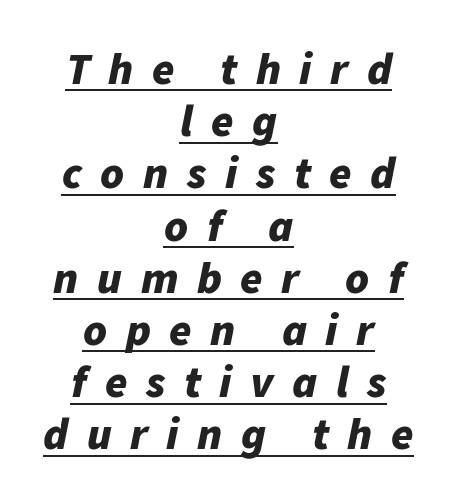
The image shows 45 px bold type, italic (leaning right); set centered, line spacing 1.16x, unusually wide letter spacing (+0.41 em), underlined; low stroke contrast and a medium x-height.
